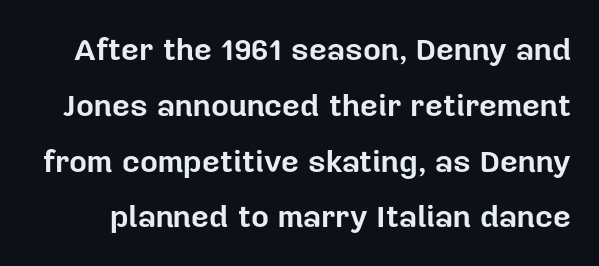
The font's upright variant was chosen for this text. This sample has the flowing, uneven cadence of proportional lettering. This rendering leaves character spacing at its baseline value. Summary of weight: heavy, a full bold.
